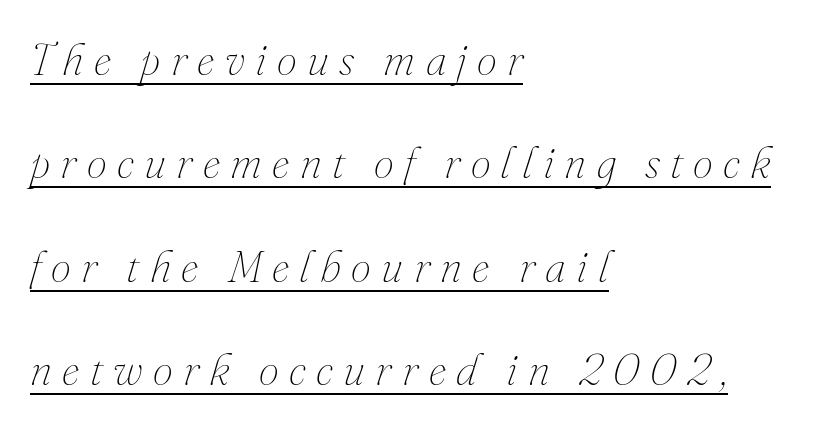
The image shows 45 px thin type, italic (leaning right); set left-aligned, loose line spacing (2.3x), unusually wide letter spacing (+0.23 em), underlined; medium stroke contrast and a small x-height.
